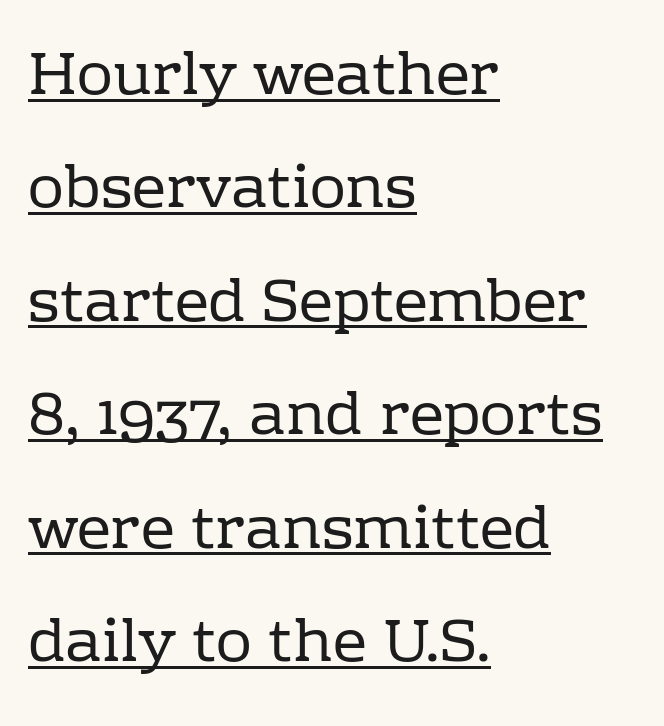
Q: Is the text bold? A: No.
Q: Is the text italic (slanted)? A: No, it is upright.
Q: Is the typeface a serif or a sans-serif typeface? A: Serif.
Q: Is the text underlined? A: Yes.
Q: How is the paragraph aligned? A: Left-aligned.
Q: Is the spacing between letters normal or unusually wide? A: Normal.
Q: Width (condensed, normal, or wide)? A: Normal.
Q: Stroke contrast? A: Low.
Q: x-height? A: Medium.
Q: Monospaced? A: No.
